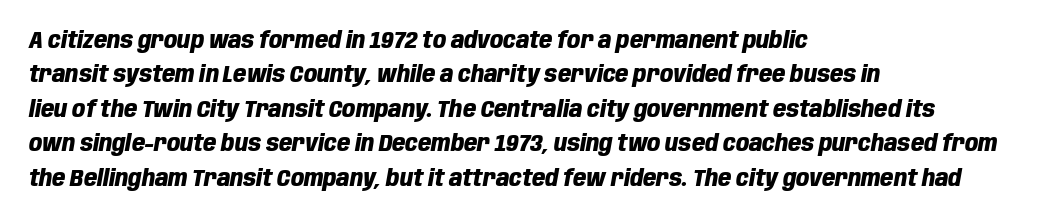
Q: Is the text bold? A: Yes.
Q: Is the text italic (slanted)? A: Yes, it leans right by about 10 degrees.
Q: Is the text underlined? A: No.
Q: How is the paragraph aligned? A: Left-aligned.
Q: Is the spacing between letters normal or unusually wide? A: Normal.
Q: Is the spacing between lines tight, normal or loose? A: Normal.
